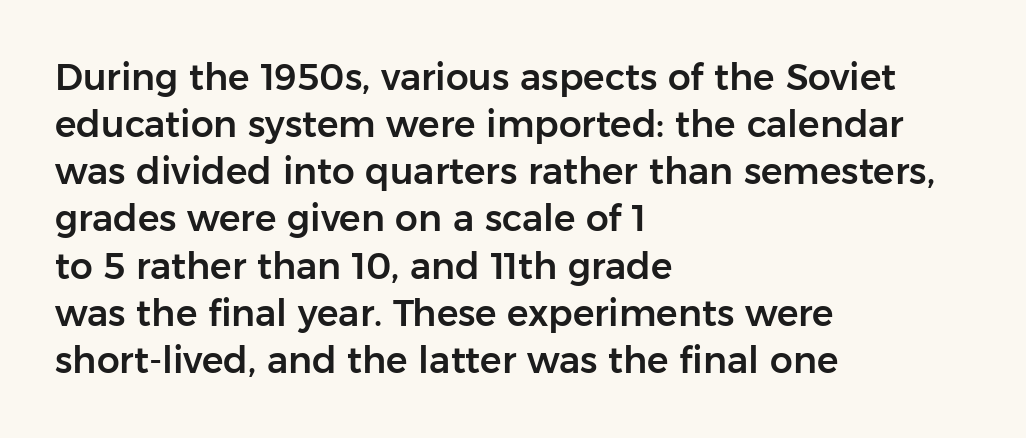
The image shows 36 px sans-serif type, upright; set left-aligned, normal line spacing (1.31x), normal letter spacing, not underlined; low stroke contrast and a medium x-height.
